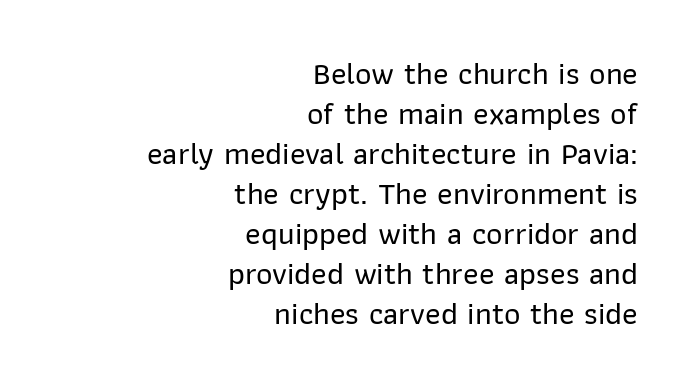
{"serif": "no", "italic": "no", "width": "normal", "stroke_contrast": "low", "x_height": "medium", "monospaced": "no", "underline": "no", "align": "right", "line_spacing": "normal", "line_spacing_ratio": 1.25, "letter_spacing": "normal", "letter_spacing_em": 0.0, "glyph_px": 32}
